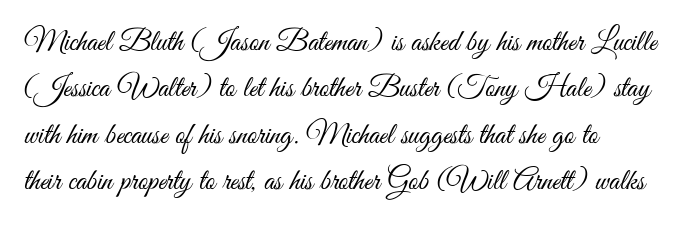
The line texture is even and compact thanks to regular tracking. Each letter's strokes conclude bluntly, with no projecting serifs. Each stroke keeps to a modest, everyday thickness or less. A typesetter would call this proportional, since set widths differ per character.
